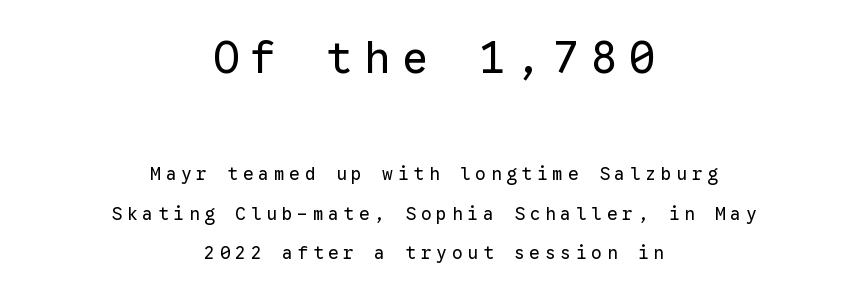
Q: Is the text bold? A: No.
Q: Is the text italic (slanted)? A: No, it is upright.
Q: Is the typeface a serif or a sans-serif typeface? A: Sans-serif.
Q: Is the text underlined? A: No.
Q: How is the paragraph aligned? A: Centered.
Q: Is the spacing between letters normal or unusually wide? A: Unusually wide.
Q: Is the spacing between lines tight, normal or loose? A: Loose.
Q: Which block of text is set in a larger size, the first (top) or the second (bottom)? A: The first (top) one.
Q: Width (condensed, normal, or wide)? A: Normal.
Q: Stroke contrast? A: Low.
Q: x-height? A: Medium.
Q: Monospaced? A: Yes.
